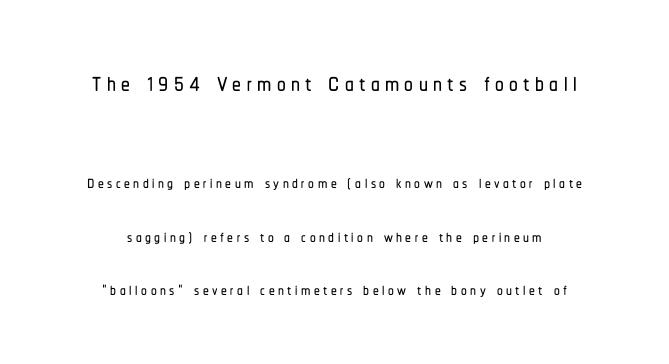
The image shows 35 px condensed sans-serif type, upright; set centered, loose line spacing (2.32x), not underlined; the first (top) block is 1.52x larger; low stroke contrast and a medium x-height.
